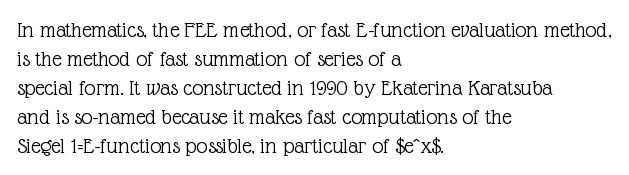
Q: Is the text bold? A: No.
Q: Is the text italic (slanted)? A: No, it is upright.
Q: Is the text underlined? A: No.
Q: How is the paragraph aligned? A: Left-aligned.
Q: Is the spacing between letters normal or unusually wide? A: Normal.
Q: Is the spacing between lines tight, normal or loose? A: Normal.
